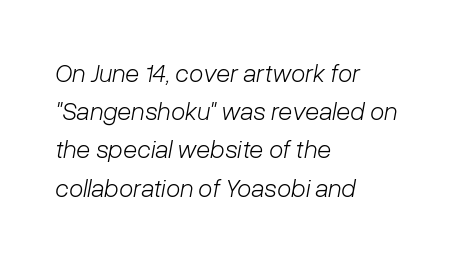
Q: Is the text bold? A: No.
Q: Is the text italic (slanted)? A: Yes, it leans right by about 10 degrees.
Q: Is the text underlined? A: No.
Q: How is the paragraph aligned? A: Left-aligned.
Q: Is the spacing between letters normal or unusually wide? A: Normal.
Q: Is the spacing between lines tight, normal or loose? A: Normal.
